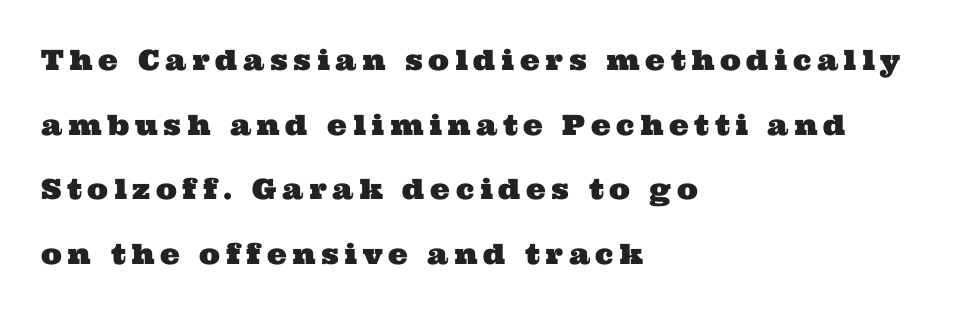
The image shows 28 px wide serif type; set left-aligned, loose line spacing (2.31x), unusually wide letter spacing (+0.2 em), not underlined; medium stroke contrast and a medium x-height.
